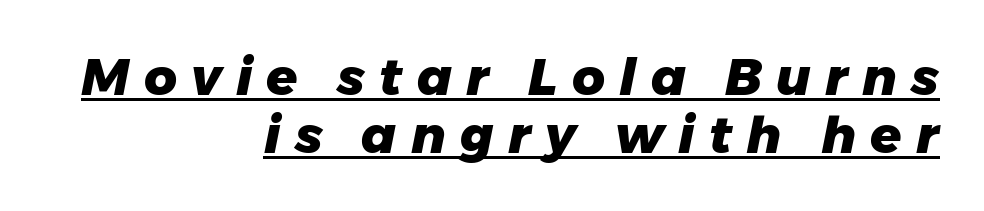
The image shows 51 px heavy type, italic (leaning right); set right-aligned, tight line spacing (1.13x), unusually wide letter spacing (+0.28 em), underlined; low stroke contrast and a medium x-height.
